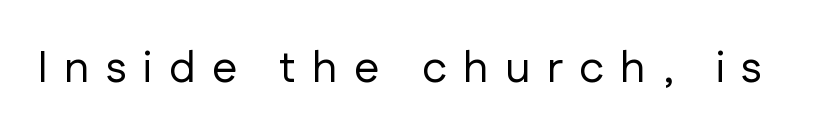
The font sits on the lighter half of the weight spectrum, regular included. Letter spacing: wide. The letters stand straight up with perfectly vertical stems. Serifs: no, the terminals of the letterforms are clean.
